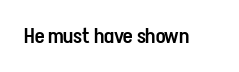
{"italic": "no", "bold": "semi", "underline": "no", "letter_spacing": "normal", "letter_spacing_em": 0.0, "glyph_px": 21}
